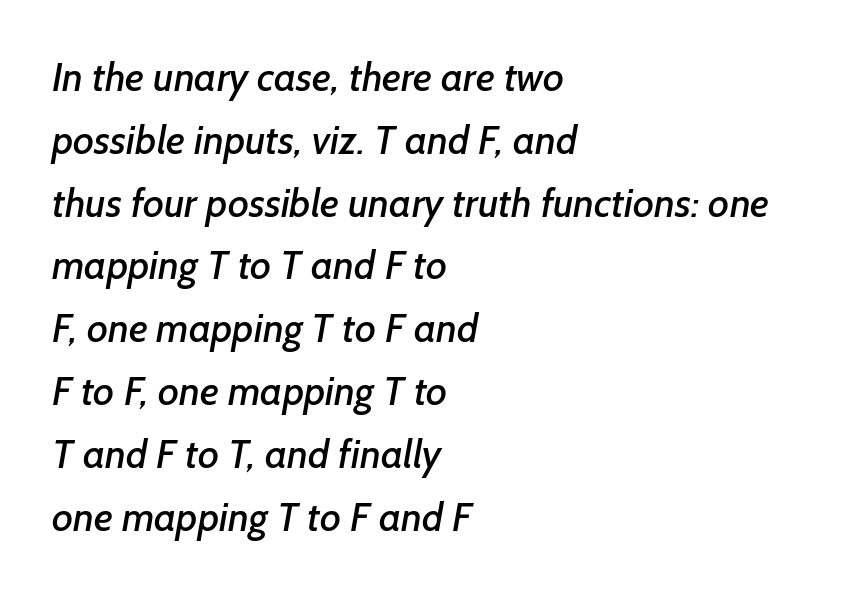
Q: Is the typeface a serif or a sans-serif typeface? A: Sans-serif.
Q: Is the text underlined? A: No.
Q: How is the paragraph aligned? A: Left-aligned.
Q: Is the spacing between letters normal or unusually wide? A: Normal.
Q: Is the spacing between lines tight, normal or loose? A: Normal.
Q: Width (condensed, normal, or wide)? A: Normal.
Q: Stroke contrast? A: Low.
Q: x-height? A: Medium.
Q: Monospaced? A: No.
